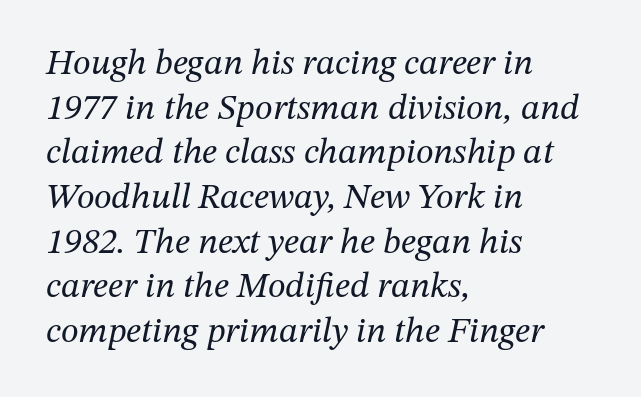
Q: Is the text bold? A: No.
Q: Is the text italic (slanted)? A: Yes, it leans right by about 12 degrees.
Q: Is the typeface a serif or a sans-serif typeface? A: Serif.
Q: Is the text underlined? A: No.
Q: How is the paragraph aligned? A: Left-aligned.
Q: Is the spacing between letters normal or unusually wide? A: Normal.
Q: Width (condensed, normal, or wide)? A: Normal.
Q: Stroke contrast? A: Medium.
Q: x-height? A: Medium.
Q: Monospaced? A: No.
